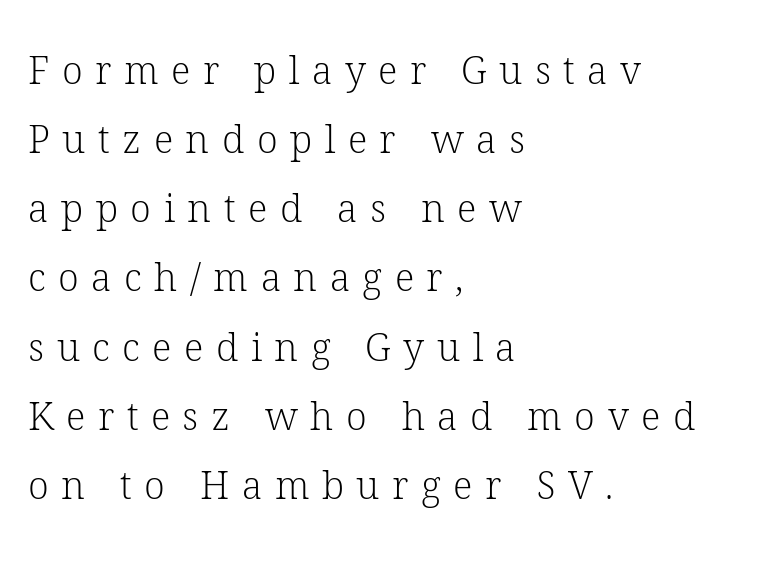
Q: Is the text bold? A: No.
Q: Is the text italic (slanted)? A: No, it is upright.
Q: Is the typeface a serif or a sans-serif typeface? A: Serif.
Q: Is the text underlined? A: No.
Q: How is the paragraph aligned? A: Left-aligned.
Q: Is the spacing between letters normal or unusually wide? A: Unusually wide.
Q: Width (condensed, normal, or wide)? A: Normal.
Q: Stroke contrast? A: Low.
Q: x-height? A: Medium.
Q: Monospaced? A: No.
